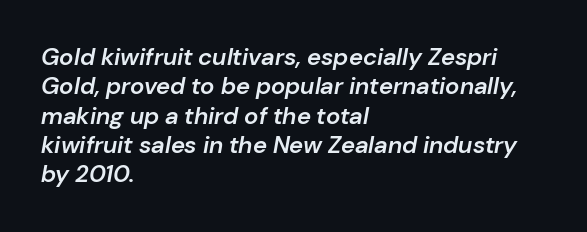
{"italic": "yes", "lean": "right", "slant_degrees": 10, "bold": "semi", "underline": "no", "align": "left", "line_spacing_ratio": 1.22, "letter_spacing": "normal", "letter_spacing_em": 0.0, "glyph_px": 24}
